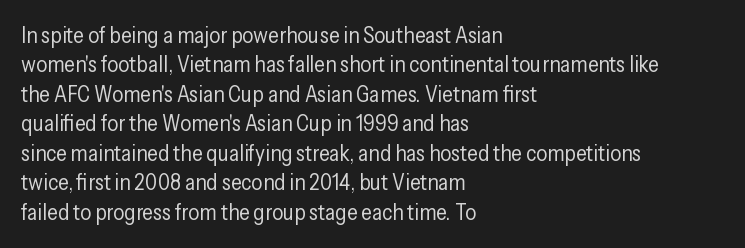
Bare-footed words on every line. Every stem runs plumb, perpendicular to the baseline. The typesetting does not lean heavy: it is not bold. Tracking value appears to be zero — textbook default spacing. The vertical gap from one line to the next is medium.
